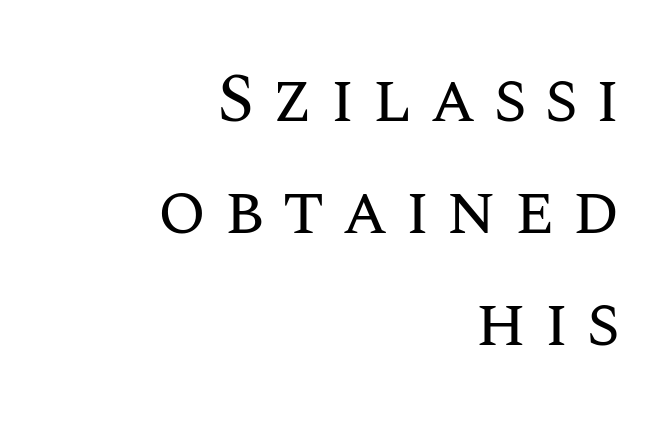
The line-height multiplier appears to be the usual default. Nope, not italic — everything's standing straight. The zone under the glyphs is completely vacant. Which margin do the lines hug? The right one — the left edge is uneven. Caption: face not bold, strokes unweighted.
